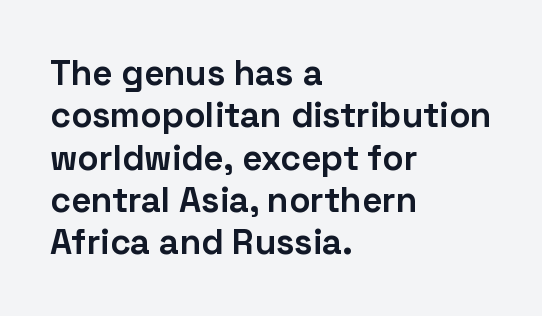
The image shows 35 px bold sans-serif type, upright; set left-aligned, line spacing 1.21x, normal letter spacing, not underlined; low stroke contrast and a medium x-height.
